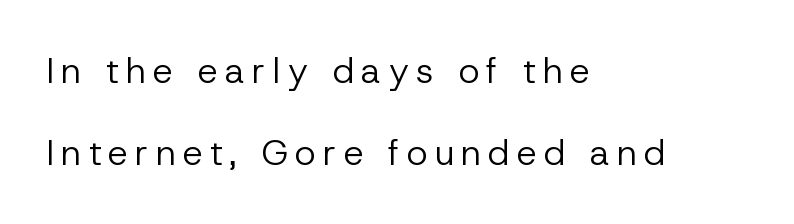
{"serif": "no", "italic": "no", "bold": "no", "weight": "regular", "width": "normal", "stroke_contrast": "low", "x_height": "medium", "monospaced": "no", "underline": "no", "align": "left", "line_spacing": "loose", "line_spacing_ratio": 2.28, "glyph_px": 36}
